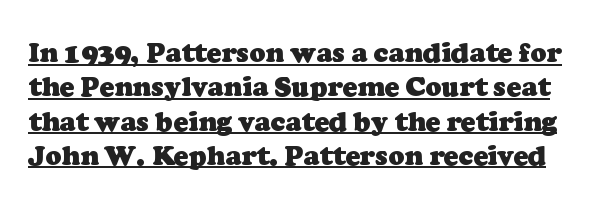
Emphasis by weight is at full strength: bold. The rows are spaced the way most documents space them. Each word holds together tightly as a unit, with standard inter-letter gaps. Underline: present.
